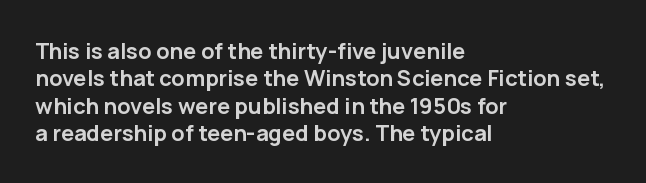
Chunky letters — that's bold for sure. Caption: standard tracking, unaltered. Descenders are the only things crossing below the line. Typeset ragged right — the left edge is the straight one. The letters stand upright; this is a roman face.
